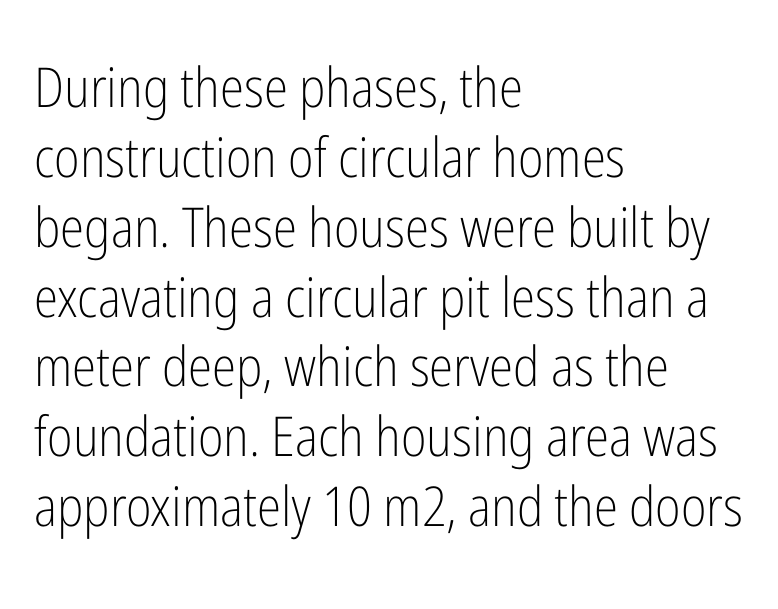
The image shows 55 px light, condensed sans-serif type, upright; set left-aligned, normal line spacing (1.27x), normal letter spacing, not underlined; low stroke contrast and a medium x-height.
